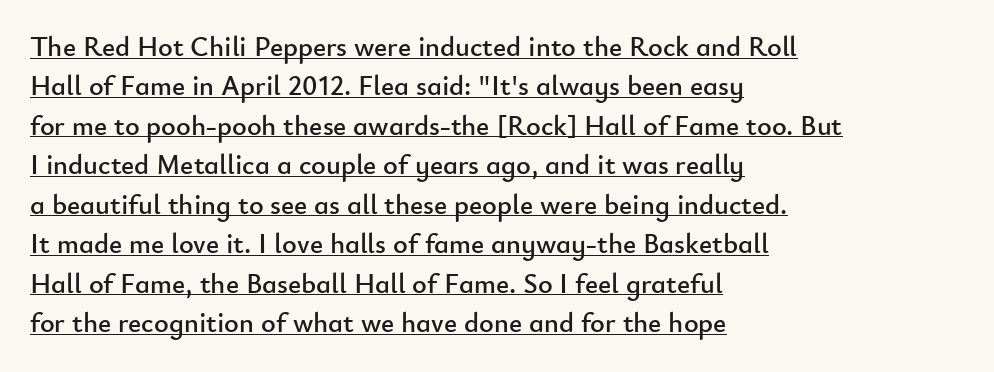
Q: Is the text italic (slanted)? A: No, it is upright.
Q: Is the typeface a serif or a sans-serif typeface? A: Sans-serif.
Q: Is the text underlined? A: Yes.
Q: How is the paragraph aligned? A: Left-aligned.
Q: Is the spacing between letters normal or unusually wide? A: Normal.
Q: Is the spacing between lines tight, normal or loose? A: Normal.
Q: Width (condensed, normal, or wide)? A: Normal.
Q: Stroke contrast? A: Low.
Q: x-height? A: Small.
Q: Monospaced? A: No.
